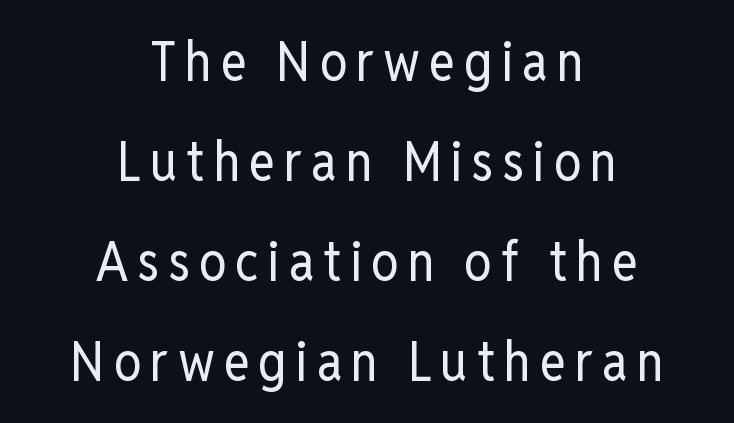
Q: Is the text bold? A: No.
Q: Is the text italic (slanted)? A: No, it is upright.
Q: Is the typeface a serif or a sans-serif typeface? A: Sans-serif.
Q: Is the text underlined? A: No.
Q: How is the paragraph aligned? A: Centered.
Q: Width (condensed, normal, or wide)? A: Condensed.
Q: Stroke contrast? A: Low.
Q: x-height? A: Medium.
Q: Monospaced? A: No.
